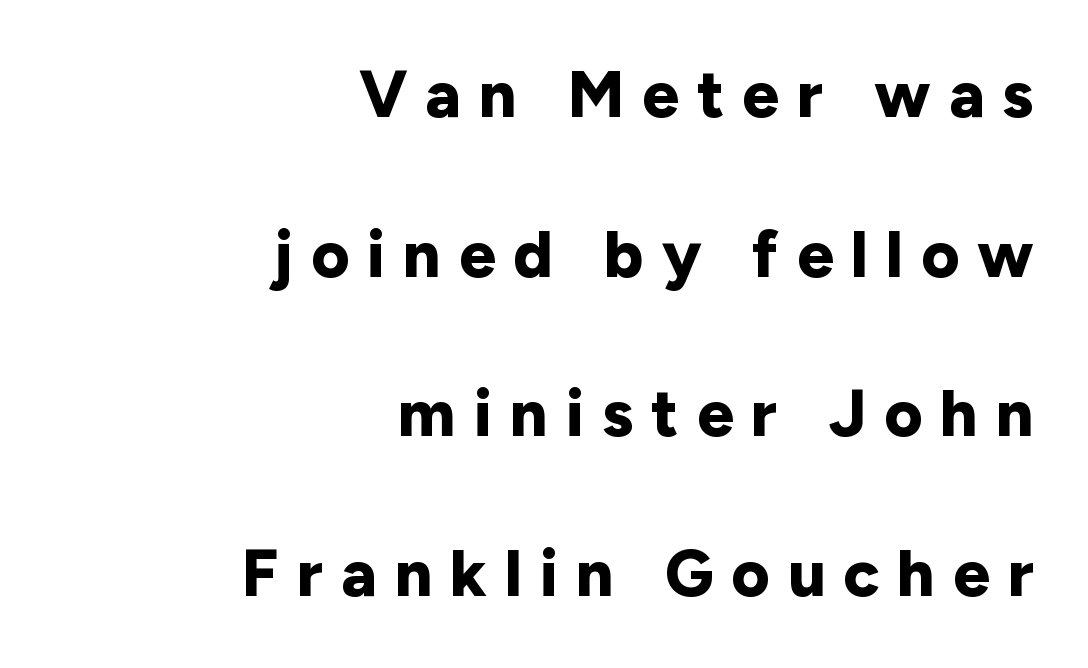
Q: Is the text bold? A: Yes.
Q: Is the text italic (slanted)? A: No, it is upright.
Q: Is the typeface a serif or a sans-serif typeface? A: Sans-serif.
Q: Is the text underlined? A: No.
Q: How is the paragraph aligned? A: Right-aligned.
Q: Is the spacing between letters normal or unusually wide? A: Unusually wide.
Q: Is the spacing between lines tight, normal or loose? A: Loose.
Q: Width (condensed, normal, or wide)? A: Normal.
Q: Stroke contrast? A: Low.
Q: x-height? A: Medium.
Q: Monospaced? A: No.
